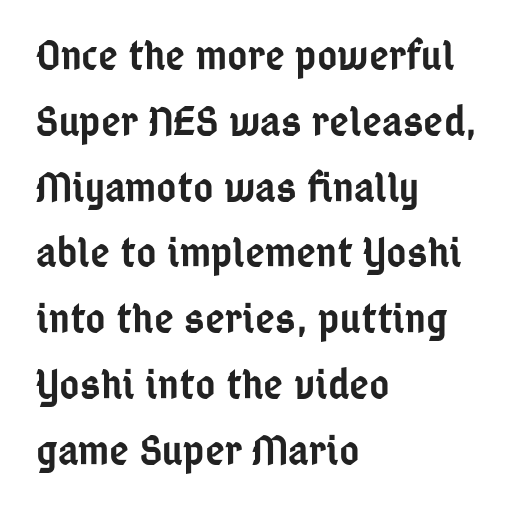
Horizontal alignment here is leftward, the default for most running prose. The rows are spaced the way most documents space them. Every stem runs plumb, perpendicular to the baseline. The passage shown is typeset with a sans-serif family.
